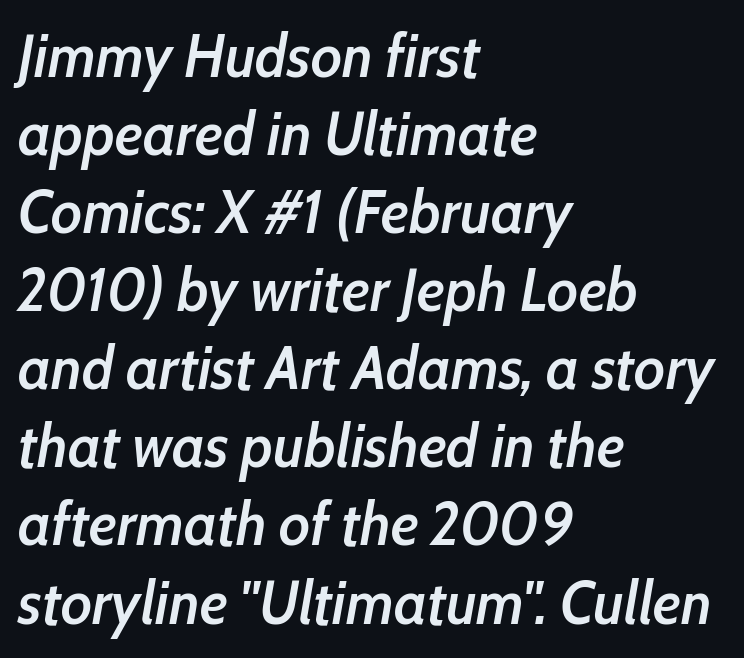
{"italic": "yes", "lean": "right", "slant_degrees": 10, "bold": "semi", "weight": "semibold", "width": "condensed", "stroke_contrast": "low", "x_height": "medium", "monospaced": "no", "underline": "no", "align": "left", "line_spacing": "normal", "line_spacing_ratio": 1.28, "letter_spacing": "normal", "letter_spacing_em": 0.0, "glyph_px": 61}
